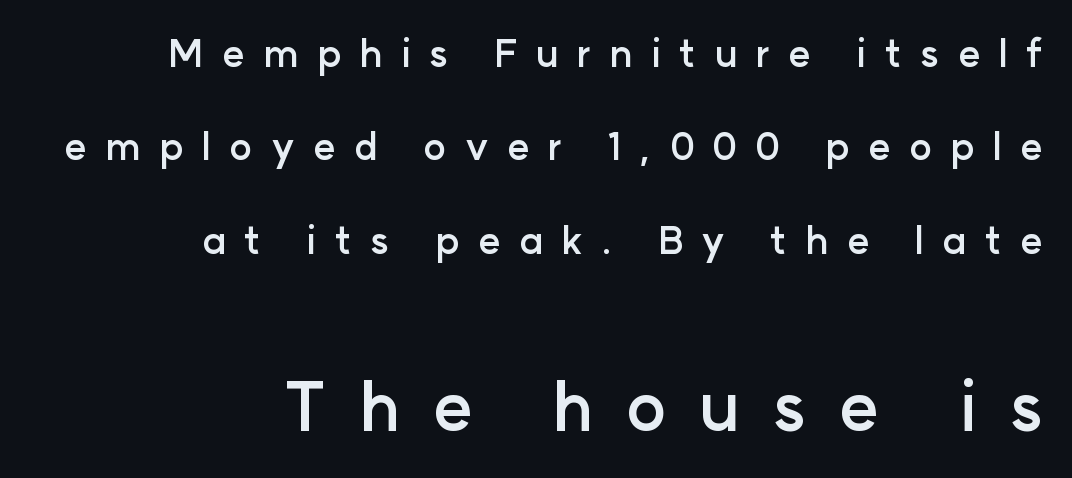
The image shows 67 px semibold sans-serif type, upright; set right-aligned, loose line spacing (2.46x), unusually wide letter spacing (+0.48 em), not underlined; the second (bottom) block is 1.76x larger; low stroke contrast and a medium x-height.
